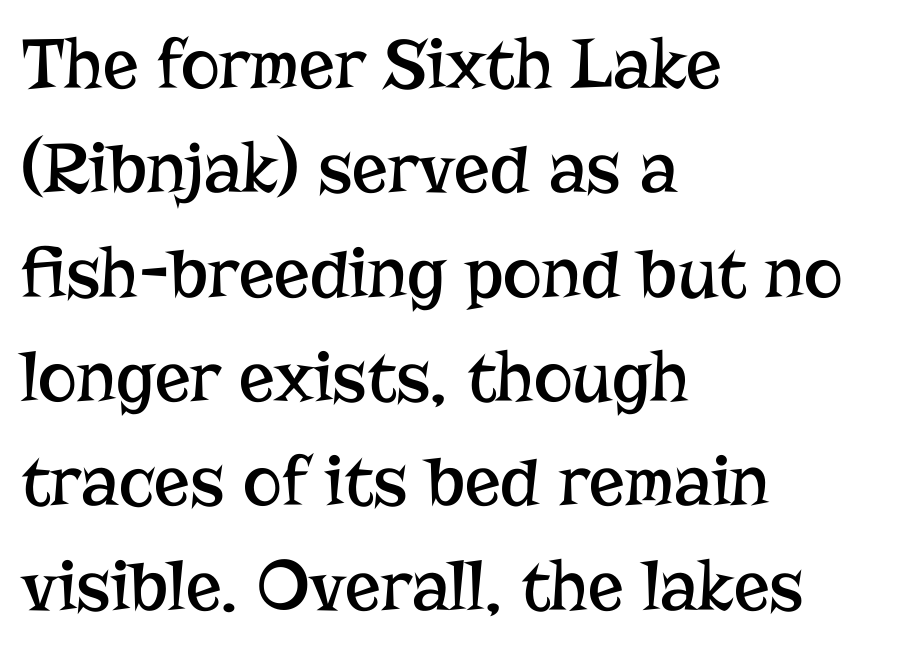
The image shows 74 px regular-weight serif type, upright; set left-aligned, normal line spacing (1.41x), normal letter spacing, not underlined; low stroke contrast and a medium x-height.
